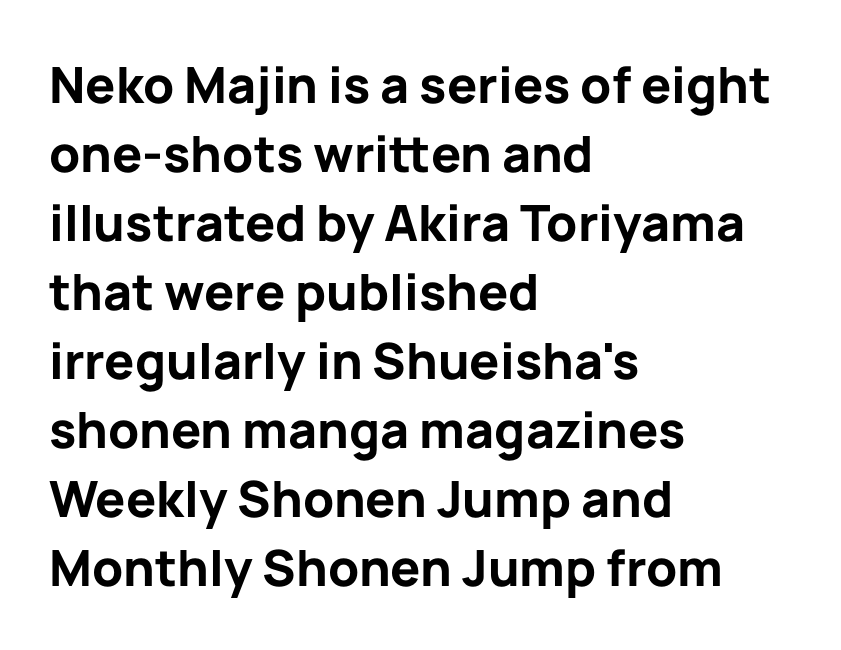
The rendering uses natural spacing where letterforms have individual widths. Posture: vertical. The lines sit at an ordinary, default distance from one another. Emphasis by weight is at full strength: bold. Is this a sans? Yes — the strokes have no serifs.
